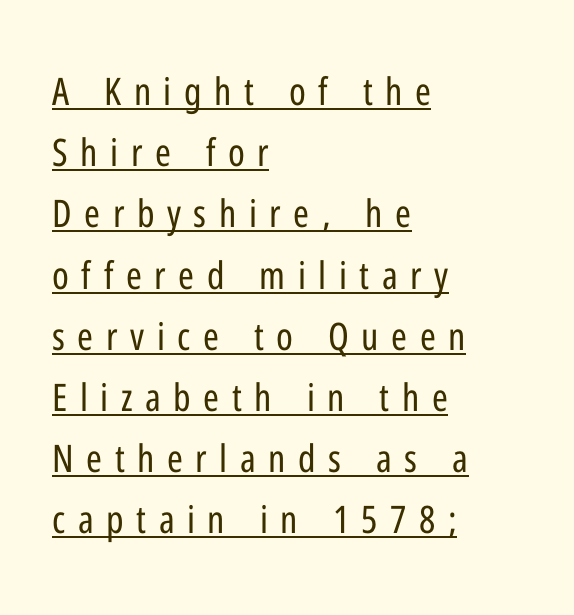
The image shows 38 px regular-weight, condensed sans-serif type, upright; set left-aligned, normal line spacing (1.61x), unusually wide letter spacing (+0.33 em), underlined; low stroke contrast and a medium x-height.
